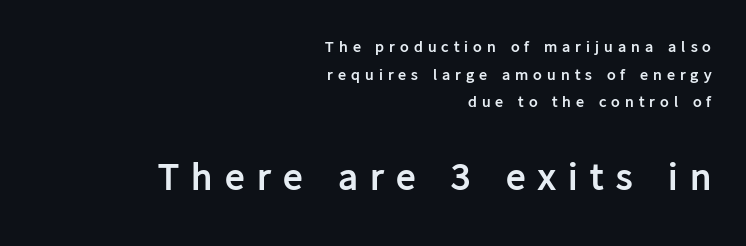
The image shows 39 px semibold sans-serif type, upright; set right-aligned, line spacing 1.72x, unusually wide letter spacing (+0.32 em), not underlined; the second (bottom) block is 2.44x larger; low stroke contrast and a medium x-height.
